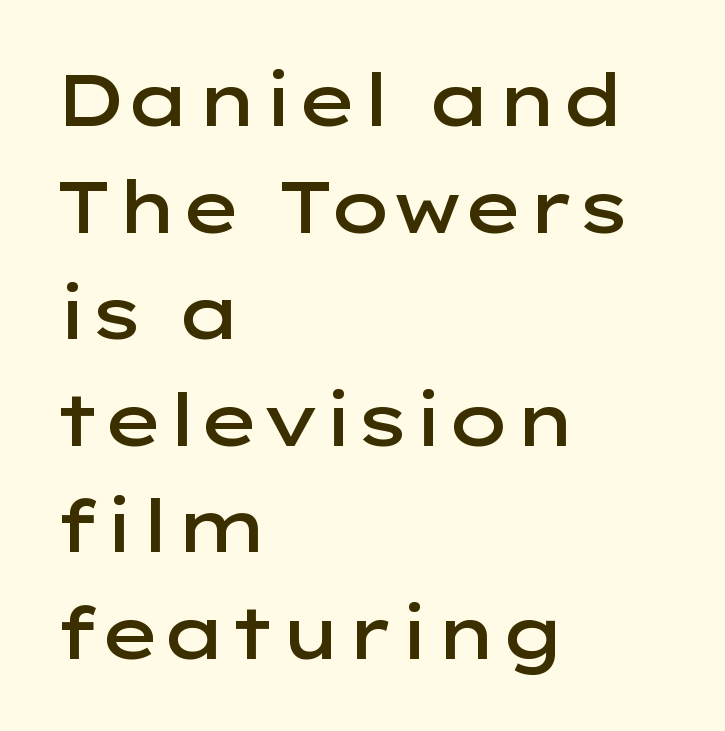
Summary of vertical rhythm: regular, with standard interline spacing. Serifs: no, the terminals of the letterforms are clean. As a designer I'd log this as weight 600, semibold. Spacing verdict: proportional, widths tailored to each character. Teacher's note: observe the even left margin — that is flush-left alignment. Style check: upright.
